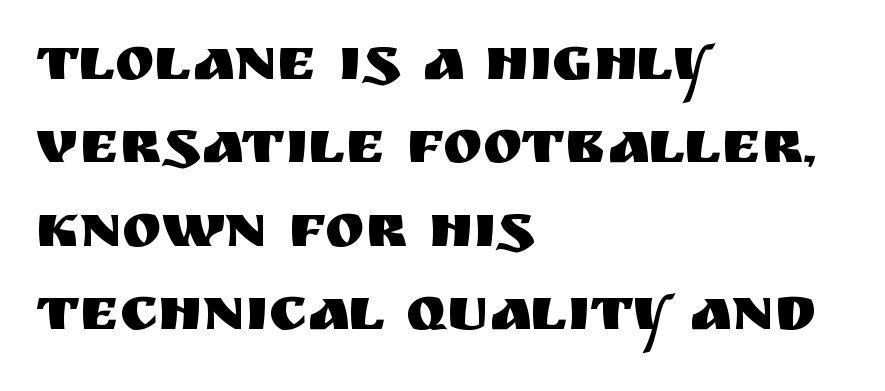
Q: Is the text italic (slanted)? A: No, it is upright.
Q: Is the typeface a serif or a sans-serif typeface? A: Sans-serif.
Q: Is the text underlined? A: No.
Q: How is the paragraph aligned? A: Left-aligned.
Q: Is the spacing between letters normal or unusually wide? A: Normal.
Q: Is the spacing between lines tight, normal or loose? A: Normal.
Q: Width (condensed, normal, or wide)? A: Normal.
Q: Stroke contrast? A: Medium.
Q: x-height? A: Large.
Q: Monospaced? A: No.
